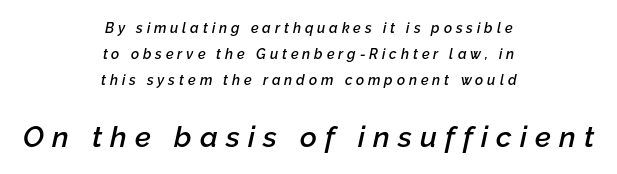
The image shows 29 px semibold type, italic (leaning right); set centered, line spacing 1.84x, unusually wide letter spacing (+0.28 em), not underlined; the second (bottom) block is 2.07x larger; low stroke contrast and a medium x-height.
